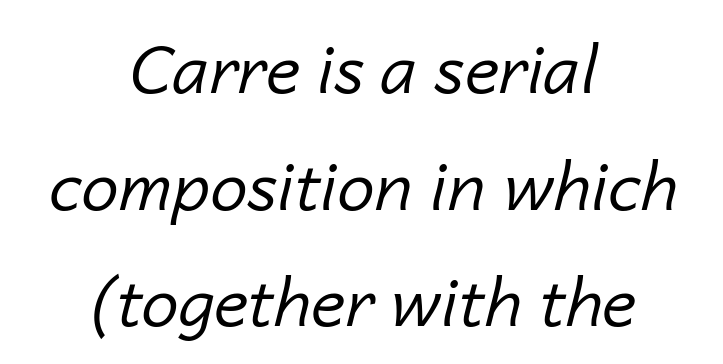
{"italic": "yes", "lean": "right", "slant_degrees": 14, "bold": "no", "weight": "regular", "width": "normal", "stroke_contrast": "low", "x_height": "medium", "monospaced": "no", "underline": "no", "align": "center", "line_spacing_ratio": 1.74, "letter_spacing": "normal", "letter_spacing_em": 0.0, "glyph_px": 67}
